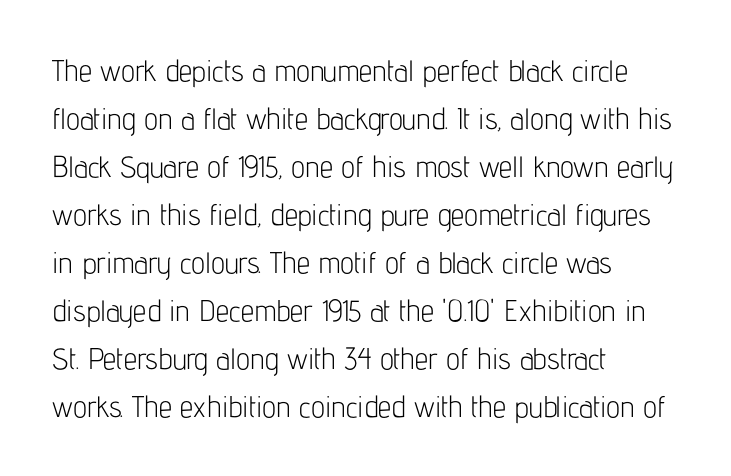
The image shows 30 px light, condensed sans-serif type, upright; set left-aligned, normal line spacing (1.6x), normal letter spacing, not underlined; low stroke contrast and a medium x-height.
